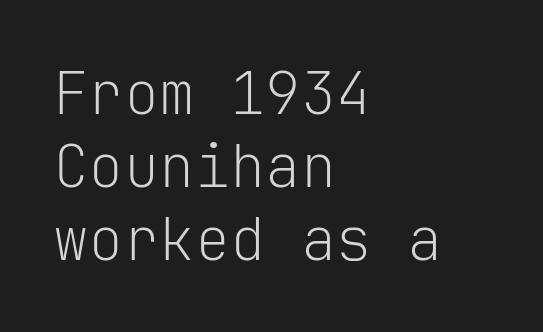
The image shows 59 px light sans-serif type, upright, monospaced; set left-aligned, line spacing 1.24x, normal letter spacing, not underlined; low stroke contrast and a medium x-height.
